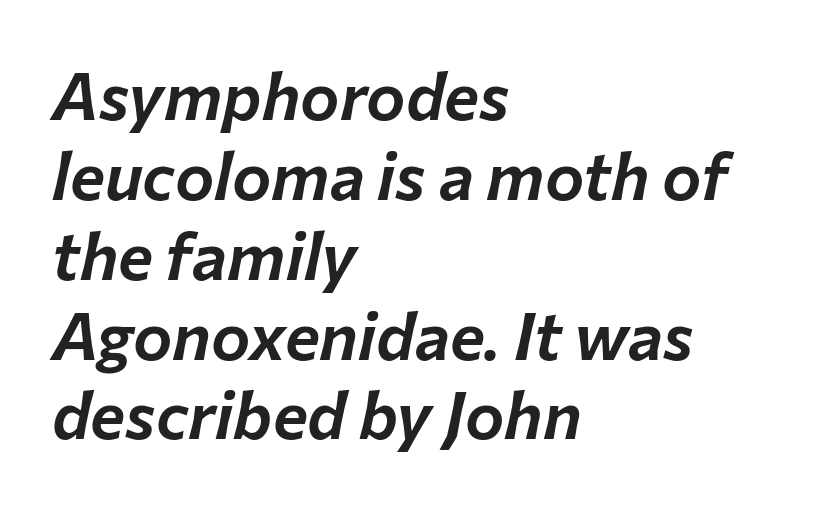
The image shows 66 px text type, italic (leaning right); set left-aligned, line spacing 1.21x, normal letter spacing, not underlined; low stroke contrast and a medium x-height.
